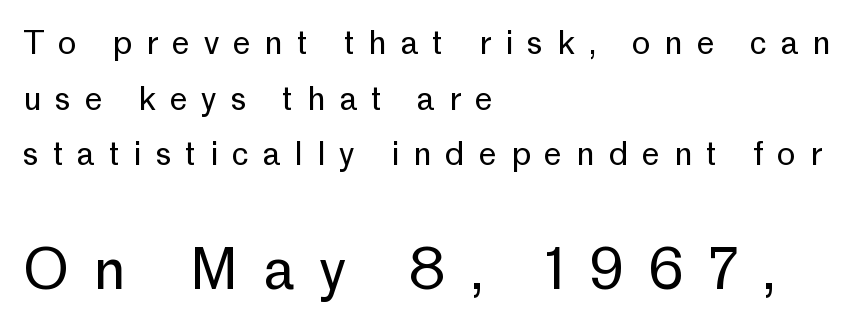
Q: Is the text bold? A: No.
Q: Is the text italic (slanted)? A: No, it is upright.
Q: Is the typeface a serif or a sans-serif typeface? A: Sans-serif.
Q: Is the text underlined? A: No.
Q: How is the paragraph aligned? A: Left-aligned.
Q: Is the spacing between letters normal or unusually wide? A: Unusually wide.
Q: Which block of text is set in a larger size, the first (top) or the second (bottom)? A: The second (bottom) one.
Q: Width (condensed, normal, or wide)? A: Normal.
Q: Stroke contrast? A: Low.
Q: x-height? A: Medium.
Q: Monospaced? A: No.
